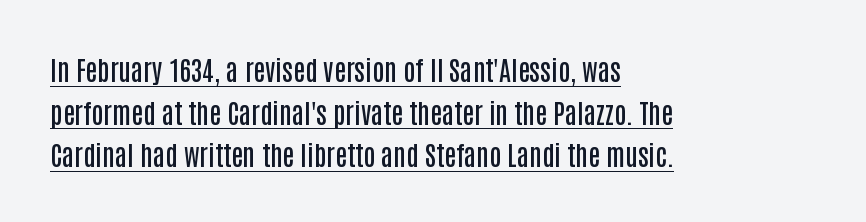
The type is set solid horizontally, with unmodified tracking. The font's upright variant was chosen for this text. Notice how the passage keeps a crisp vertical edge on the left only. Quick note: underline on. Slightly chunky letters — semibold, I'd say, not full bold.
